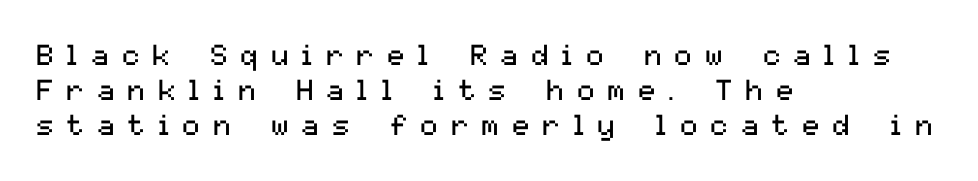
Q: Is the text bold? A: No.
Q: Is the text italic (slanted)? A: No, it is upright.
Q: Is the typeface a serif or a sans-serif typeface? A: Sans-serif.
Q: Is the text underlined? A: No.
Q: How is the paragraph aligned? A: Left-aligned.
Q: Is the spacing between letters normal or unusually wide? A: Unusually wide.
Q: Width (condensed, normal, or wide)? A: Normal.
Q: Stroke contrast? A: Medium.
Q: x-height? A: Medium.
Q: Monospaced? A: No.
